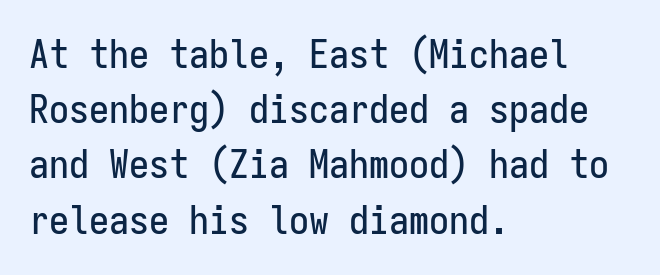
The image shows 40 px condensed sans-serif type, upright, monospaced; set left-aligned, normal line spacing (1.38x), normal letter spacing, not underlined; low stroke contrast and a medium x-height.
